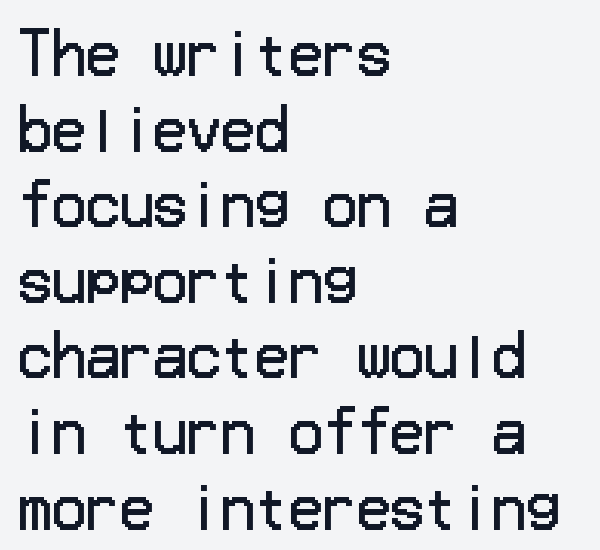
The image shows 56 px regular-weight sans-serif type, upright; set left-aligned, normal line spacing (1.35x), normal letter spacing, not underlined; low stroke contrast and a medium x-height.
